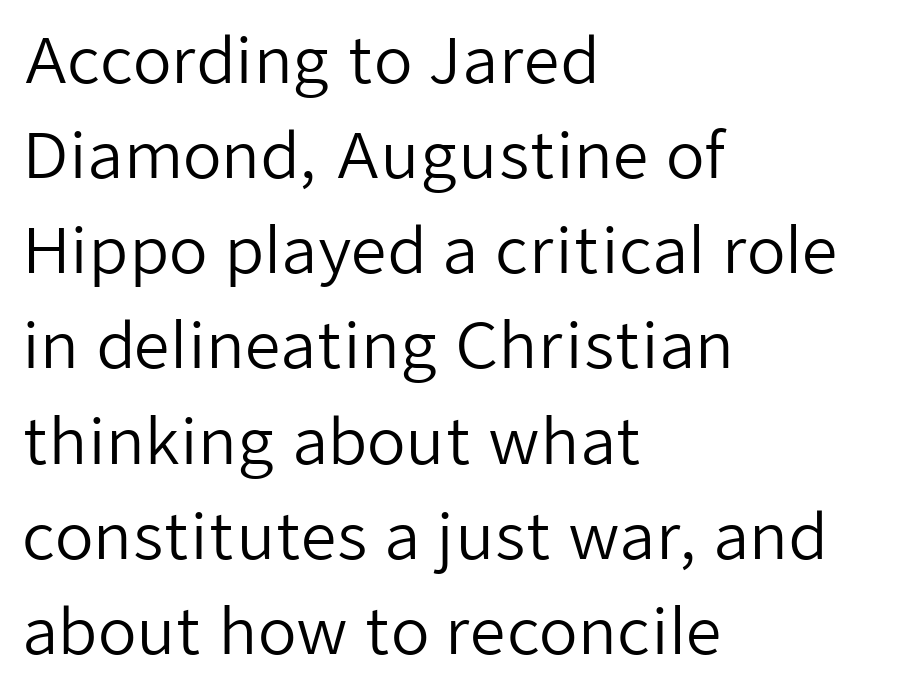
Horizontally, the lines are justified to the leading edge only. Looks like regular typesetting: each glyph gets only the width it needs. The rows are spaced the way most documents space them. Is this a sans? Yes — the strokes have no serifs.
